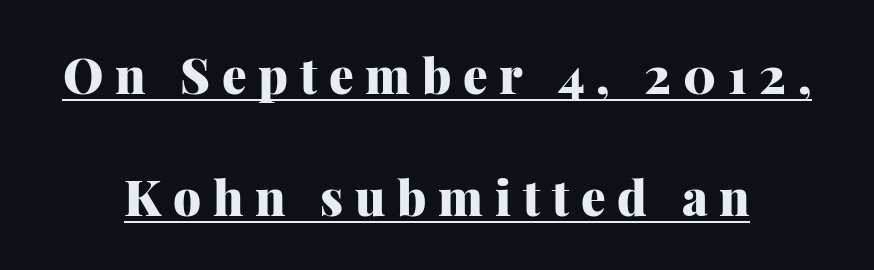
Q: Is the text bold? A: Yes.
Q: Is the text italic (slanted)? A: No, it is upright.
Q: Is the typeface a serif or a sans-serif typeface? A: Serif.
Q: Is the text underlined? A: Yes.
Q: Is the spacing between letters normal or unusually wide? A: Unusually wide.
Q: Is the spacing between lines tight, normal or loose? A: Loose.
Q: Width (condensed, normal, or wide)? A: Normal.
Q: Stroke contrast? A: Medium.
Q: x-height? A: Medium.
Q: Monospaced? A: No.
